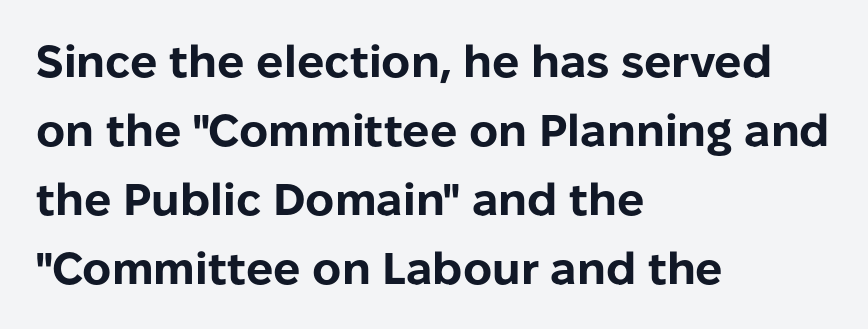
The image shows 45 px bold sans-serif type, upright; set left-aligned, normal line spacing (1.53x), normal letter spacing, not underlined; low stroke contrast and a medium x-height.
